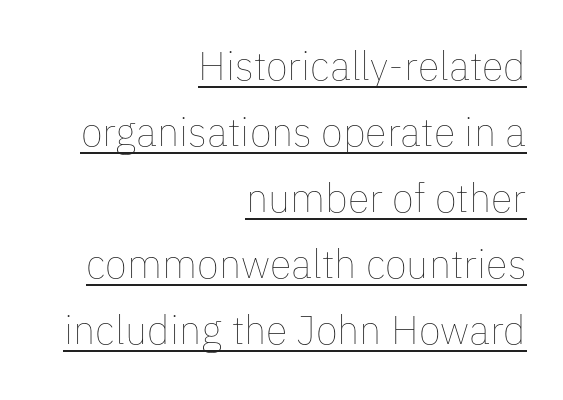
{"italic": "no", "bold": "no", "weight": "thin", "width": "normal", "stroke_contrast": "low", "x_height": "medium", "monospaced": "no", "underline": "yes", "align": "right", "line_spacing": "normal", "line_spacing_ratio": 1.65, "letter_spacing": "normal", "letter_spacing_em": 0.0, "glyph_px": 40}
